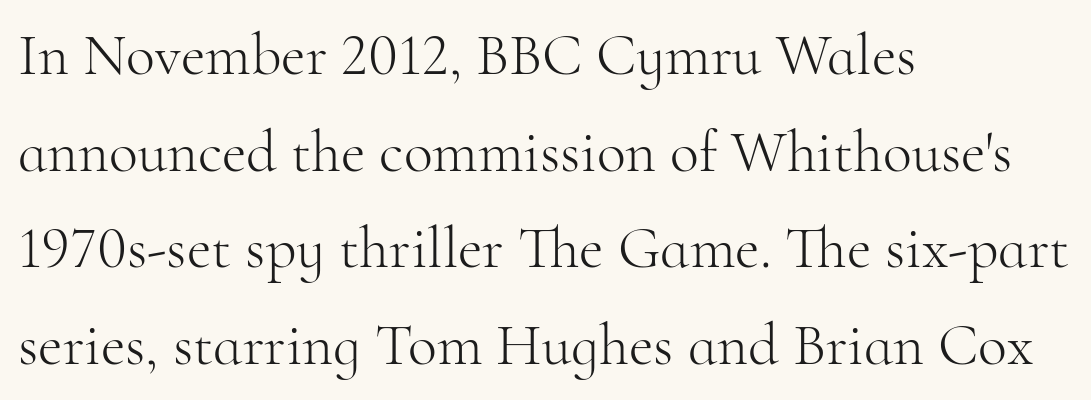
Q: Is the text bold? A: No.
Q: Is the text italic (slanted)? A: No, it is upright.
Q: Is the typeface a serif or a sans-serif typeface? A: Serif.
Q: Is the text underlined? A: No.
Q: How is the paragraph aligned? A: Left-aligned.
Q: Is the spacing between letters normal or unusually wide? A: Normal.
Q: Is the spacing between lines tight, normal or loose? A: Normal.
Q: Width (condensed, normal, or wide)? A: Normal.
Q: Stroke contrast? A: High.
Q: x-height? A: Small.
Q: Monospaced? A: No.
